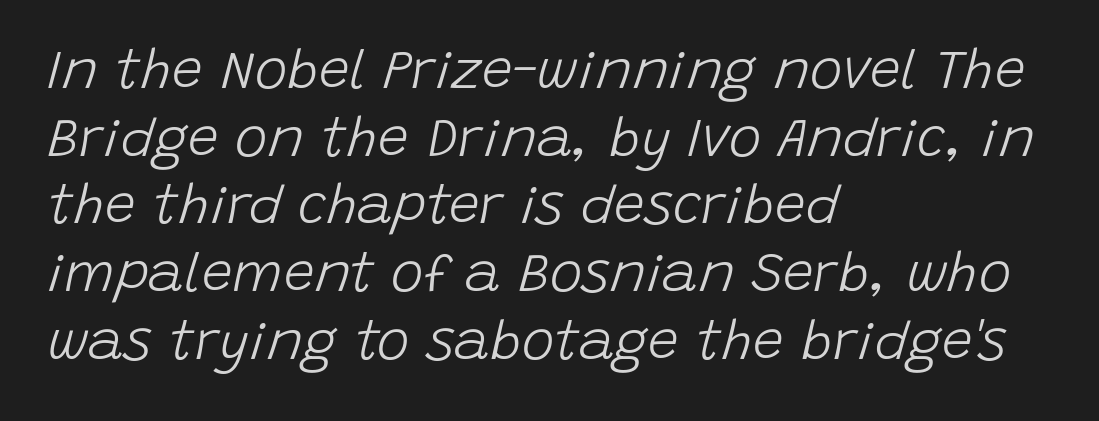
{"italic": "yes", "lean": "right", "slant_degrees": 15, "bold": "no", "weight": "light", "width": "normal", "stroke_contrast": "low", "x_height": "large", "monospaced": "no", "underline": "no", "align": "left", "line_spacing_ratio": 1.23, "letter_spacing": "normal", "letter_spacing_em": 0.0, "glyph_px": 55}
